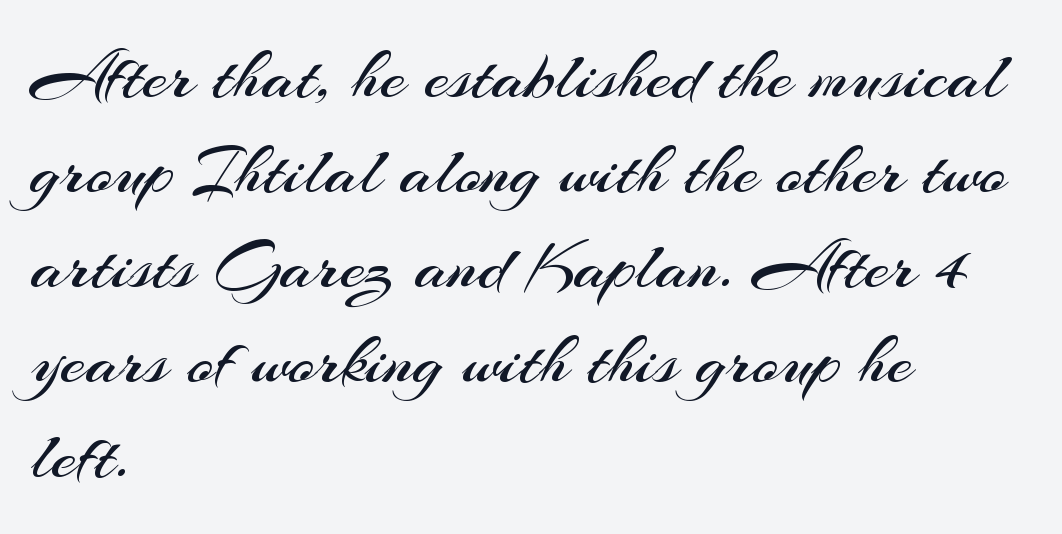
The image shows 72 px regular-weight sans-serif type; set left-aligned, normal line spacing (1.32x), normal letter spacing, not underlined; medium stroke contrast and a small x-height.
